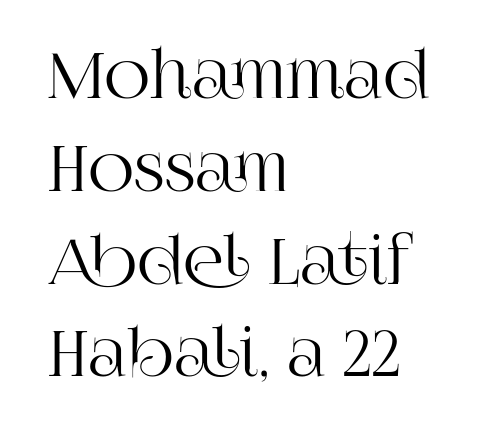
The image shows 64 px serif type, upright; set left-aligned, normal line spacing (1.45x), normal letter spacing, not underlined; high stroke contrast and a large x-height.
